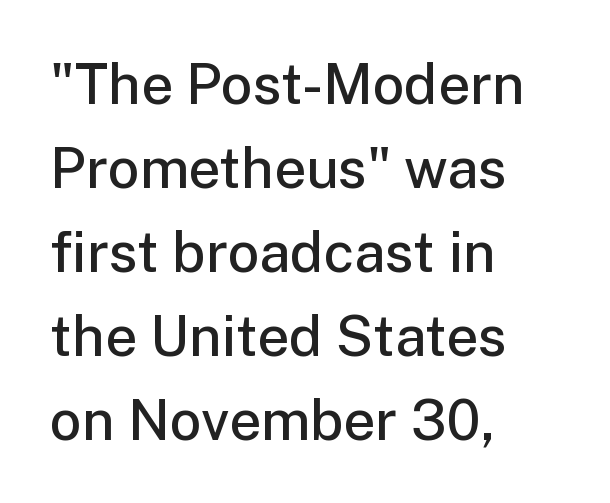
The image shows 56 px semibold sans-serif type, upright; set left-aligned, normal line spacing (1.5x), normal letter spacing, not underlined; low stroke contrast and a medium x-height.
